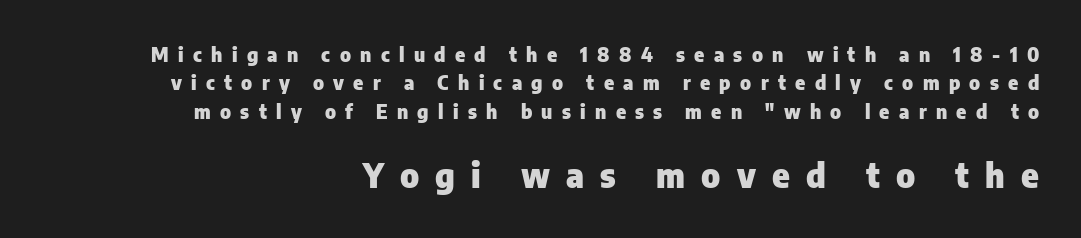
The image shows 33 px heavy sans-serif type, upright; set right-aligned, normal line spacing (1.5x), unusually wide letter spacing (+0.49 em), not underlined; the second (bottom) block is 1.74x larger; low stroke contrast and a medium x-height.
